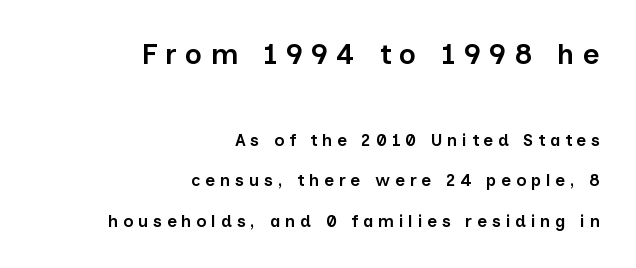
The image shows 29 px semibold sans-serif type, upright; set right-aligned, loose line spacing (2.39x), unusually wide letter spacing (+0.28 em), not underlined; the first (top) block is 1.71x larger; low stroke contrast and a medium x-height.
